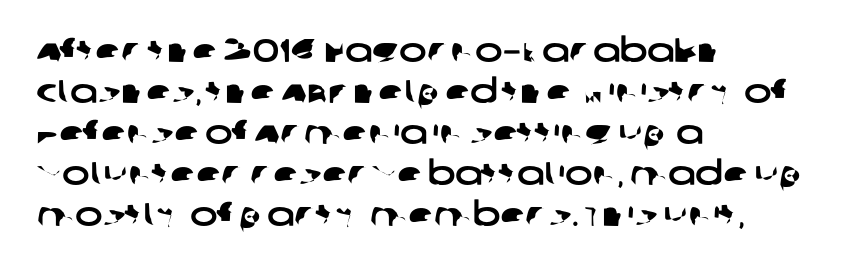
Glyph-to-glyph distance matches everyday printed text. Descenders hang freely into open space. Here the designer chose a conventional face with non-uniform glyph widths. Classification — sans serif. Leftover space on each line is placed entirely after the last word.
